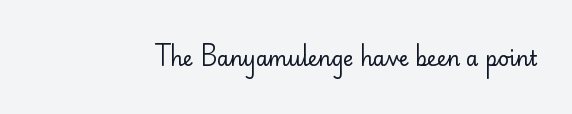
{"italic": "no", "bold": "no", "underline": "no", "letter_spacing": "normal", "letter_spacing_em": 0.0, "glyph_px": 20}
